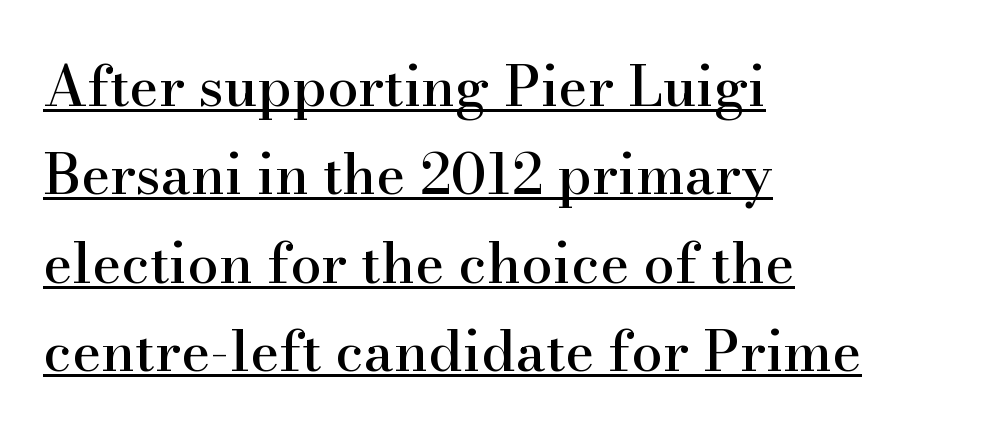
{"serif": "yes", "italic": "no", "width": "normal", "stroke_contrast": "high", "x_height": "small", "monospaced": "no", "underline": "yes", "align": "left", "line_spacing": "normal", "line_spacing_ratio": 1.58, "letter_spacing": "normal", "letter_spacing_em": 0.0, "glyph_px": 56}
